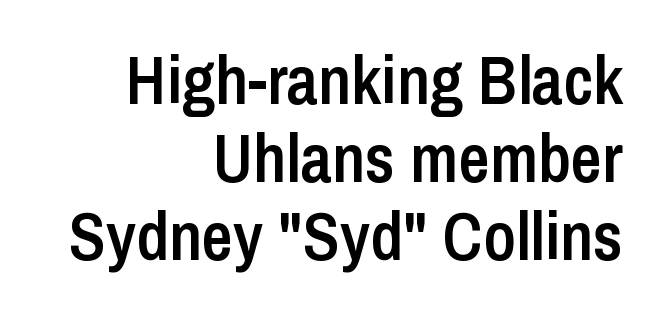
Think of a printed novel: that variable character pitch is what you see here. The zone under the glyphs is completely vacant. Inter-character spacing is left at the font's built-in metrics. Vertically, the passage feels compressed, each row crowding the next. Does the copy run flush right? Yes — the right margin is perfectly even. Its strokes are somewhat broadened, the hallmark of semibold type.
